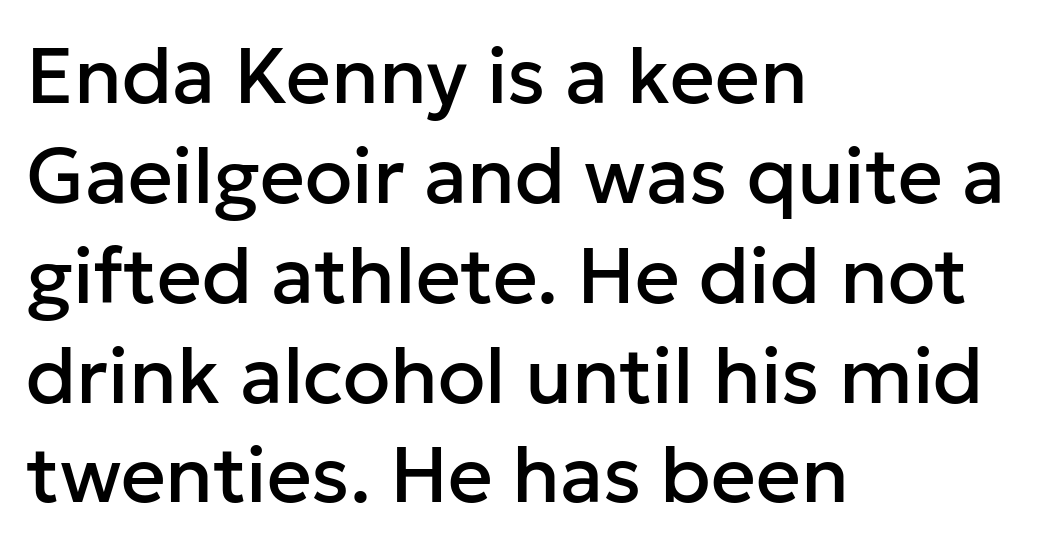
The passage shown is typeset with a sans-serif family. The setting favours the left margin, as ordinary paragraphs usually do. A typesetter would call this leading conventional body-copy spacing. It's the straight-up-and-down kind of type.
